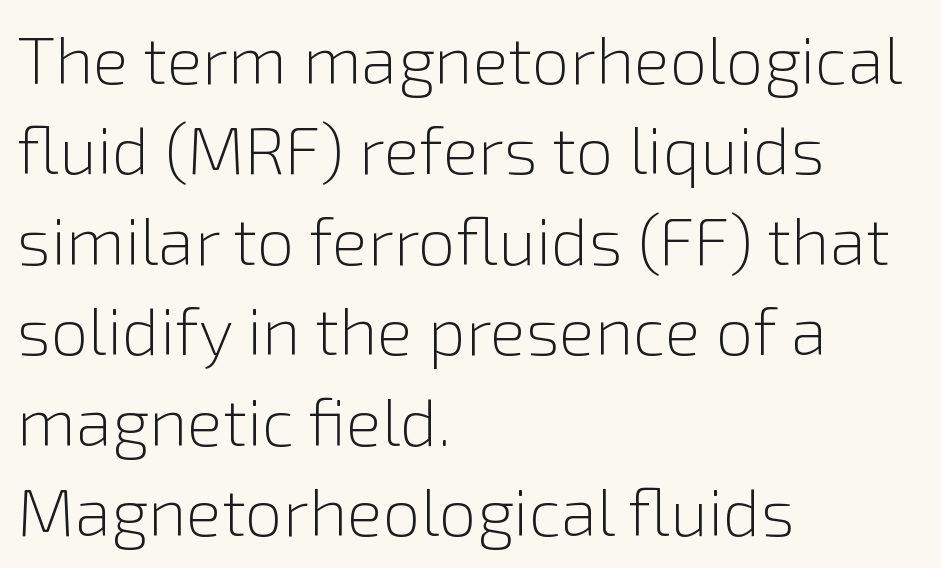
The image shows 67 px light sans-serif type, upright; set left-aligned, normal line spacing (1.35x), normal letter spacing, not underlined; a medium x-height.
